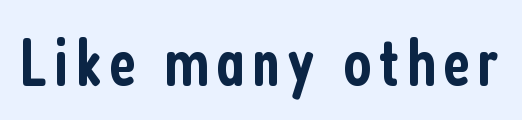
Glance below the letters and you will spot only blank space. Compared with an ordinary text face, these strokes are moderately heavier — a semibold. These lines were composed using upright roman letters. The face used here is a sans, in the tradition of grotesques and geometrics. You could not count columns in this text — the font is proportionally spaced.
